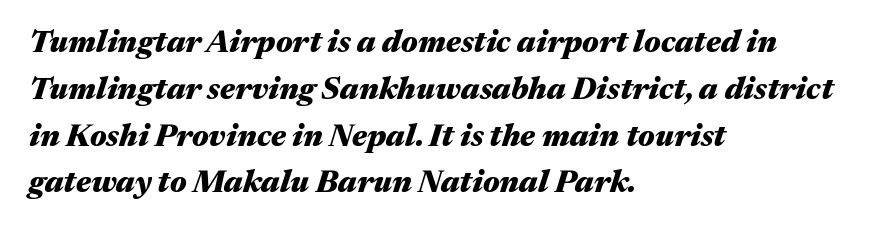
{"italic": "yes", "lean": "right", "slant_degrees": 17, "bold": "yes", "weight": "heavy", "width": "wide", "stroke_contrast": "medium", "x_height": "medium", "monospaced": "no", "underline": "no", "align": "left", "line_spacing": "normal", "line_spacing_ratio": 1.51, "letter_spacing": "normal", "letter_spacing_em": 0.0, "glyph_px": 31}
